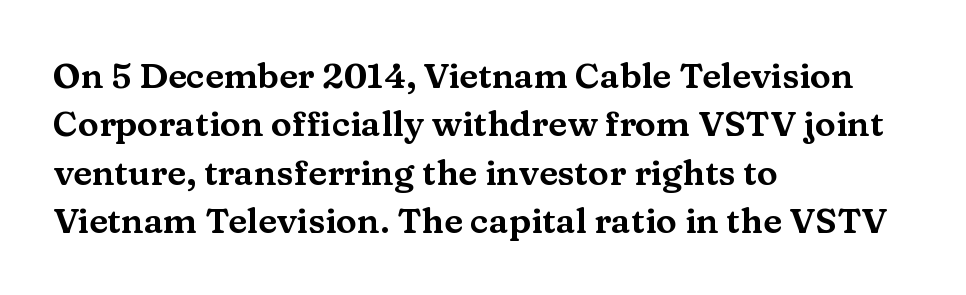
The image shows 35 px wide serif type, upright; set left-aligned, normal line spacing (1.38x), normal letter spacing, not underlined; medium stroke contrast and a medium x-height.
